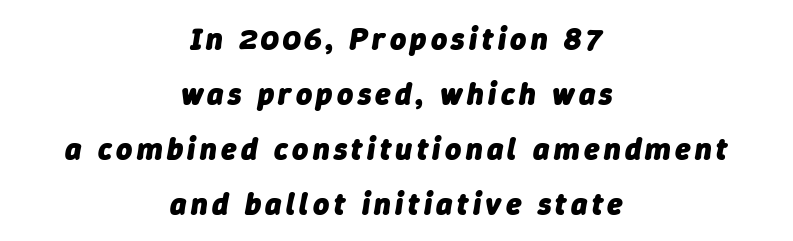
Q: Is the text bold? A: Yes.
Q: Is the text italic (slanted)? A: Yes, it leans right by about 9 degrees.
Q: Is the text underlined? A: No.
Q: How is the paragraph aligned? A: Centered.
Q: Width (condensed, normal, or wide)? A: Normal.
Q: Stroke contrast? A: Low.
Q: x-height? A: Medium.
Q: Monospaced? A: No.
